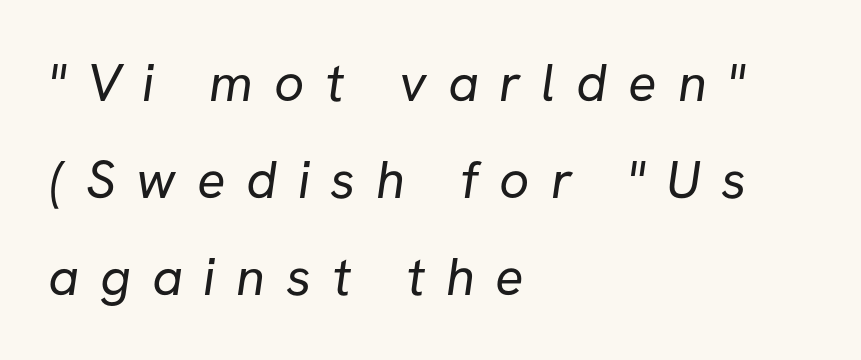
The text was rendered using a sans face with plain stroke endings. Type without underlining. Observe the wide spacing: letters keep a clear distance from each other. The font sits on the lighter half of the weight spectrum, regular included. A typesetter would call this proportional, since set widths differ per character. Every row of glyphs begins at an identical x-position on the left.
